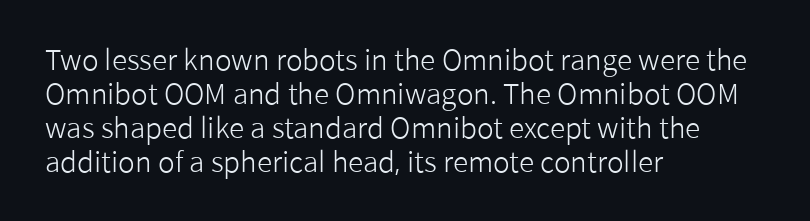
The image shows 28 px light sans-serif type, upright; set left-aligned, line spacing 1.21x, normal letter spacing, not underlined; low stroke contrast and a medium x-height.
